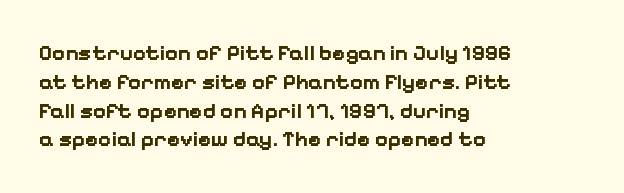
{"italic": "no", "bold": "yes", "underline": "no", "align": "left", "line_spacing": "normal", "line_spacing_ratio": 1.31, "letter_spacing": "normal", "letter_spacing_em": 0.0, "glyph_px": 22}
